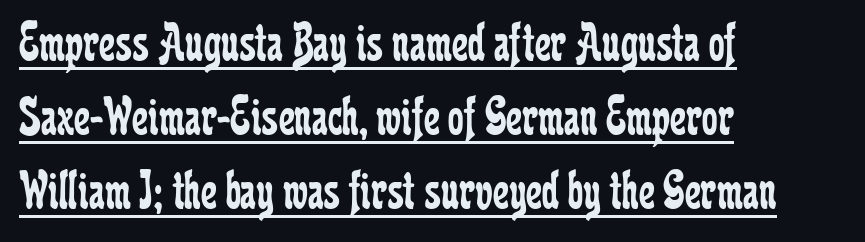
{"serif": "yes", "italic": "no", "bold": "no", "weight": "regular", "width": "condensed", "stroke_contrast": "low", "x_height": "medium", "monospaced": "no", "underline": "yes", "align": "left", "line_spacing": "normal", "line_spacing_ratio": 1.32, "letter_spacing": "normal", "letter_spacing_em": 0.0, "glyph_px": 56}
